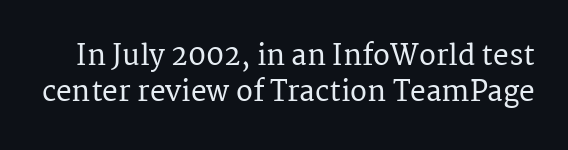
Letters rest on an invisible, unmarked baseline. Italic: no, the glyphs are upright roman. One glance says typical: line gaps are just what's usual. Observe the ordinary spacing: letters are neighbours, not strangers. The face used here is proportionally spaced, like ordinary book or web type.
